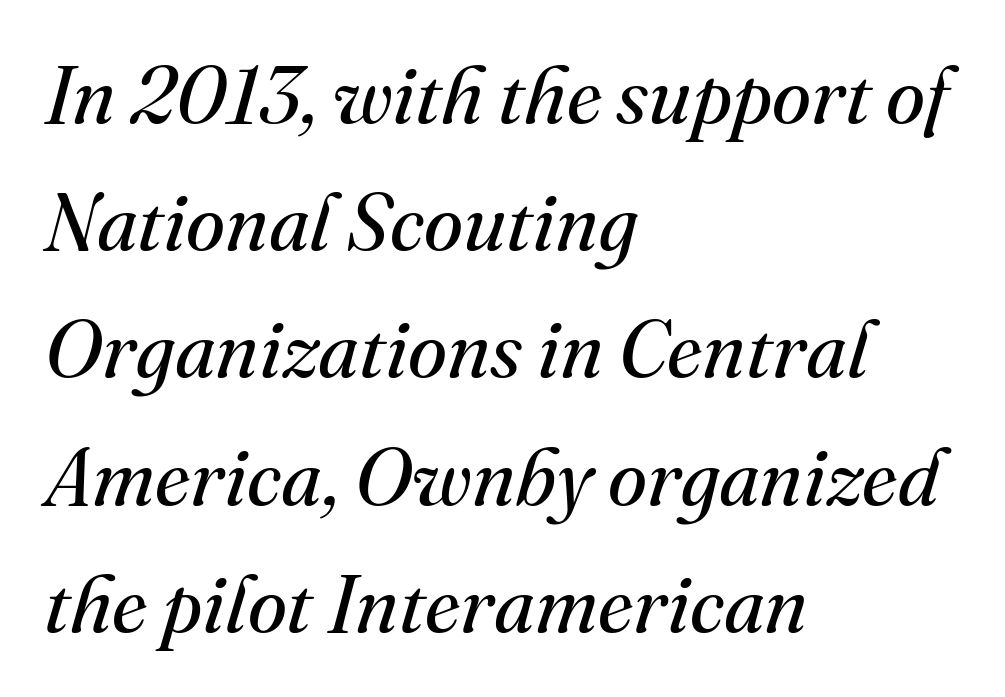
{"serif": "yes", "italic": "yes", "lean": "right", "slant_degrees": 16, "bold": "no", "weight": "regular", "width": "normal", "stroke_contrast": "medium", "x_height": "small", "monospaced": "no", "underline": "no", "align": "left", "line_spacing": "normal", "line_spacing_ratio": 1.59, "letter_spacing": "normal", "letter_spacing_em": 0.0, "glyph_px": 80}
